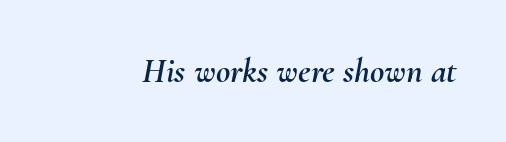
Q: Is the text italic (slanted)? A: Yes, it leans right by about 10 degrees.
Q: Is the text underlined? A: No.
Q: Is the spacing between letters normal or unusually wide? A: Normal.
Q: Width (condensed, normal, or wide)? A: Normal.
Q: Stroke contrast? A: Medium.
Q: x-height? A: Small.
Q: Monospaced? A: No.
